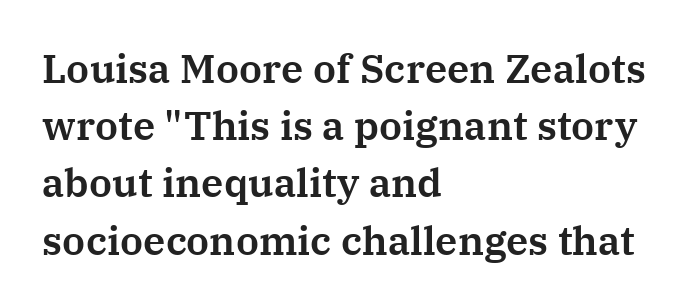
When letters stand straight like this, we call the style roman or upright. Horizontal bands of white between lines are of average thickness. Spacing verdict: proportional, widths tailored to each character. The space directly below the letters is spotless.
